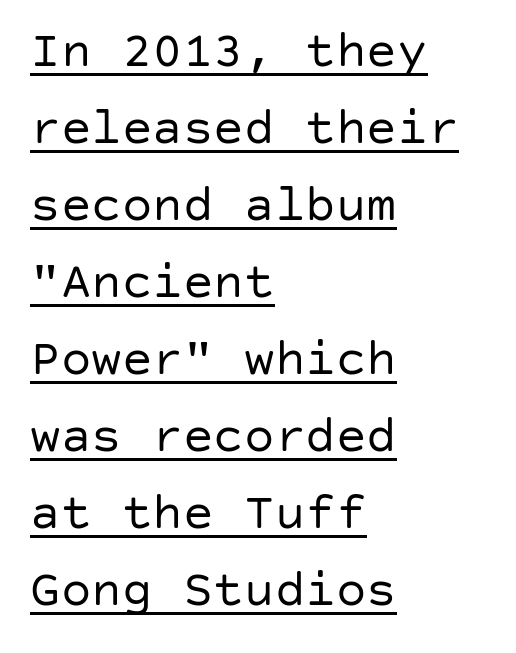
The designer left line spacing at the default. The text block is weighted toward the left margin, trailing off unevenly rightward. These characters rest on top of a visible drawn line. The type sits square on the baseline with zero lean. Look at the tracking — it's just the regular setting, nothing added. The cut favours lightness, reaching ordinary text weight at its darkest.
